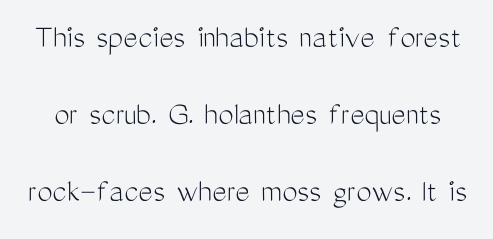
The lines are spread far apart with generous leading. Check under the words: just untouched page. Unlike a traditional serif, this face leaves its strokes unadorned. Spacing between characters is what you'd get straight out of the box. The strokes are not fattened; the text isn't bold. Varying glyph widths throughout — classic text-font behaviour.
